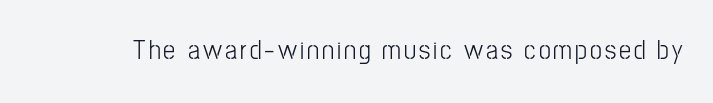
Q: Is the text bold? A: No.
Q: Is the text italic (slanted)? A: No, it is upright.
Q: Is the text underlined? A: No.
